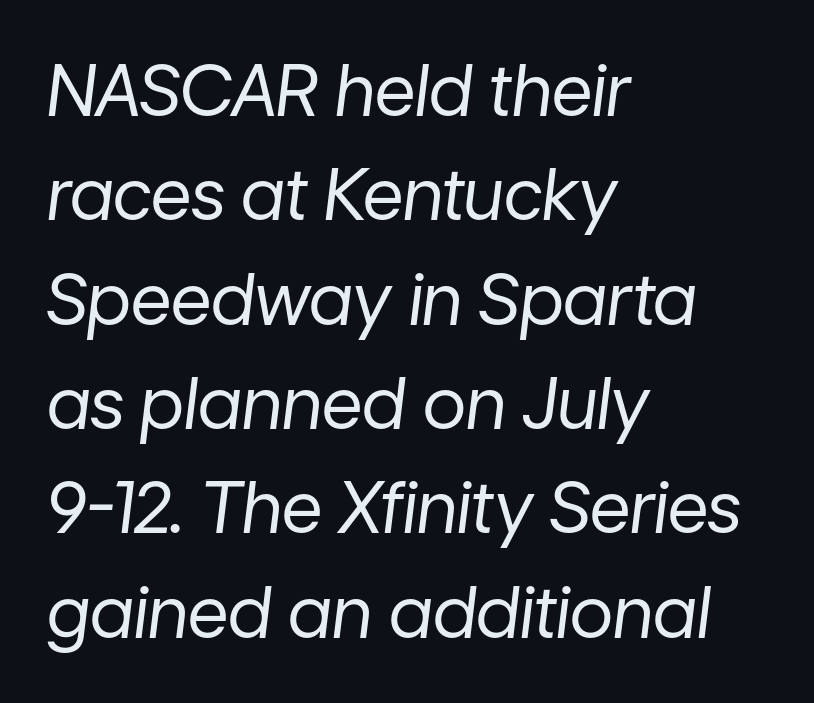
{"italic": "yes", "lean": "right", "slant_degrees": 7, "bold": "no", "weight": "regular", "width": "normal", "stroke_contrast": "low", "x_height": "medium", "monospaced": "no", "underline": "no", "align": "left", "line_spacing": "normal", "line_spacing_ratio": 1.47, "letter_spacing": "normal", "letter_spacing_em": 0.0, "glyph_px": 71}
